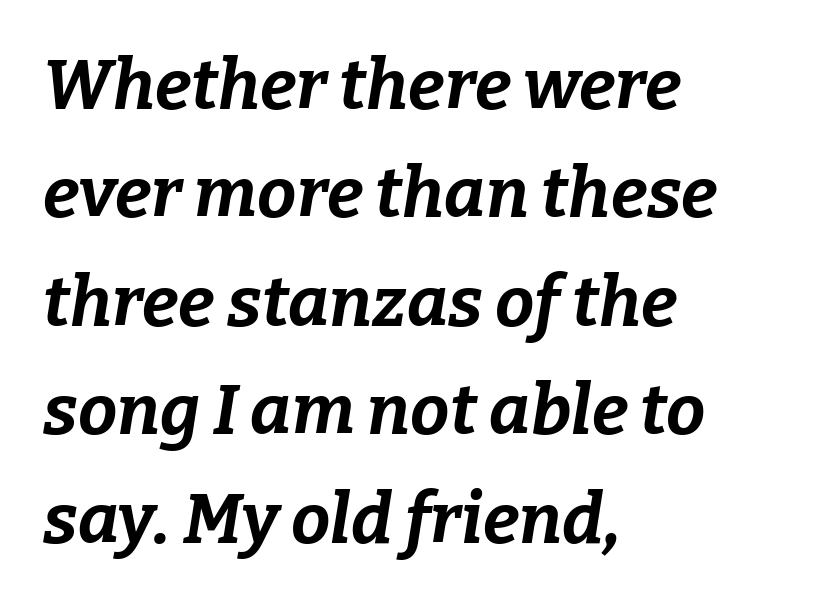
Look at the tracking — it's just the regular setting, nothing added. Summary of weight: heavy, a full bold. Character widths vary here, with narrow letters taking less room than wide ones. A classic flush-left, rag-right setting is used for this passage. What's the leading like? Ordinary, nothing unusual. Bare-footed words on every line.
